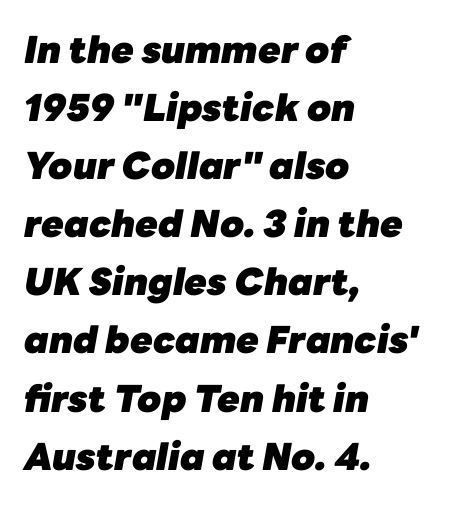
{"italic": "yes", "lean": "right", "slant_degrees": 10, "bold": "yes", "weight": "heavy", "width": "normal", "stroke_contrast": "low", "x_height": "medium", "monospaced": "no", "underline": "no", "align": "left", "line_spacing": "normal", "line_spacing_ratio": 1.57, "letter_spacing": "normal", "letter_spacing_em": 0.0, "glyph_px": 37}
